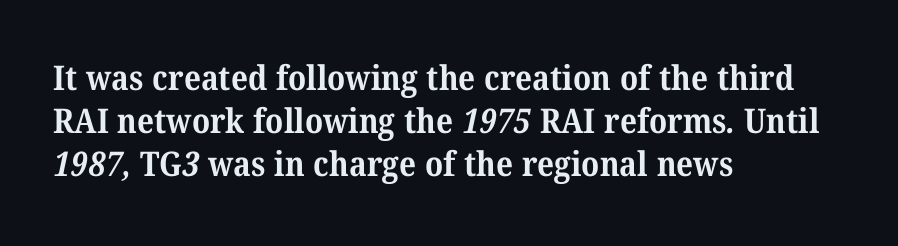
{"serif": "yes", "bold": "yes", "weight": "bold", "width": "normal", "stroke_contrast": "medium", "x_height": "medium", "monospaced": "no", "underline": "no", "align": "left", "line_spacing": "normal", "line_spacing_ratio": 1.26, "letter_spacing": "normal", "letter_spacing_em": 0.0, "glyph_px": 34}
